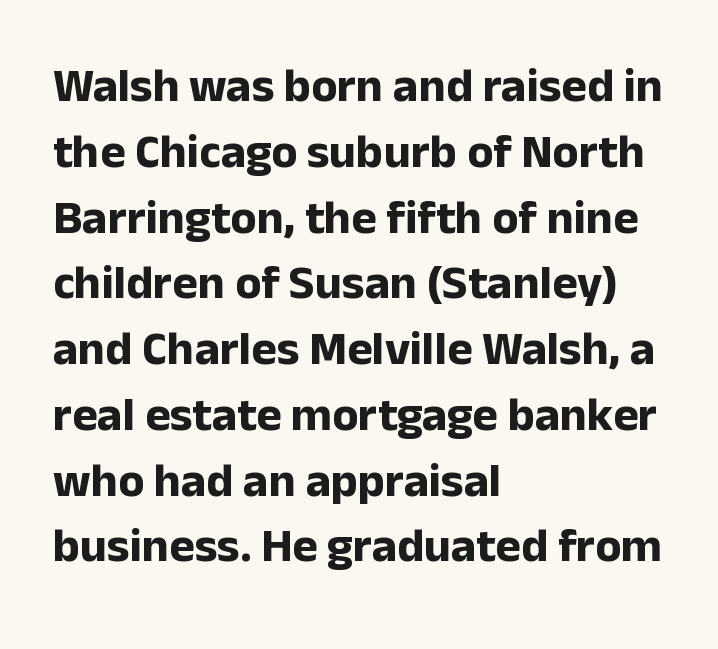
The image shows 48 px bold sans-serif type, upright; set left-aligned, normal line spacing (1.37x), normal letter spacing, not underlined; low stroke contrast and a medium x-height.
